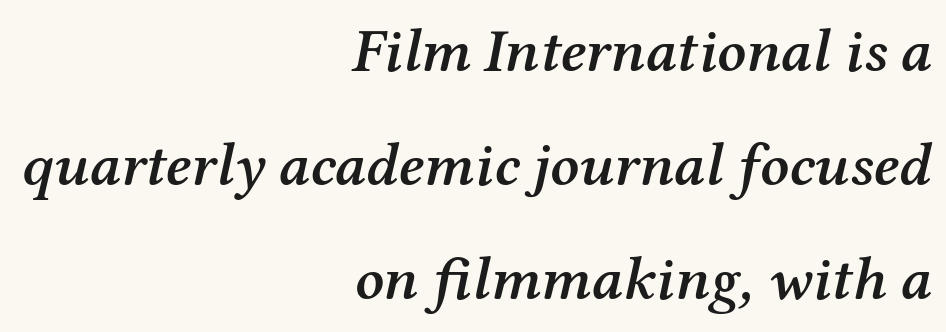
Is this a fixed-width face? No — the glyphs have proportional, varying widths. A bare baseline throughout the passage. Short and long lines alike share a common ending point at right. A bit beefed up — I'd call it semibold rather than bold. Observe the serifs anchoring each vertical stroke in this sample. Students, note that the glyphs here touch the page at normal intervals.
